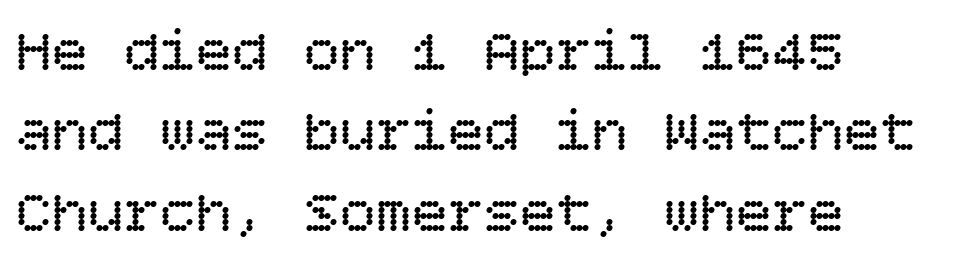
{"italic": "no", "bold": "no", "weight": "regular", "width": "normal", "stroke_contrast": "low", "x_height": "large", "underline": "no", "align": "left", "line_spacing": "normal", "line_spacing_ratio": 1.34, "letter_spacing": "normal", "letter_spacing_em": 0.0, "glyph_px": 60}
